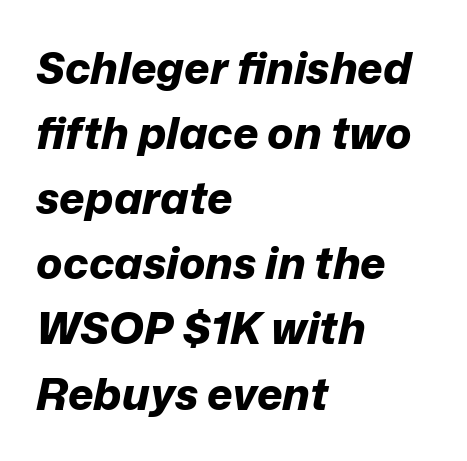
Q: Is the text bold? A: Yes.
Q: Is the text italic (slanted)? A: Yes, it leans right by about 12 degrees.
Q: Is the text underlined? A: No.
Q: How is the paragraph aligned? A: Left-aligned.
Q: Is the spacing between letters normal or unusually wide? A: Normal.
Q: Is the spacing between lines tight, normal or loose? A: Normal.
Q: Width (condensed, normal, or wide)? A: Normal.
Q: Stroke contrast? A: Low.
Q: x-height? A: Medium.
Q: Monospaced? A: No.
